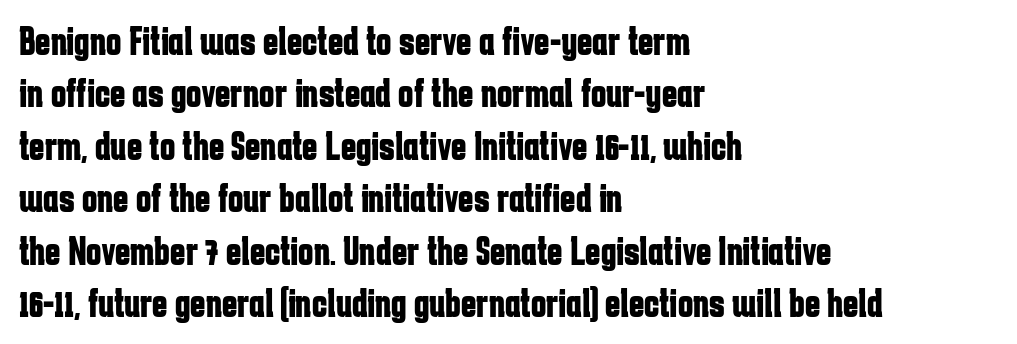
The line texture is even and compact thanks to regular tracking. Leading: standard. Each letter keeps its own natural width here, so spacing adapts to shape. Does the lettering tilt? It doesn't — this is upright. The baseline area is clear.
